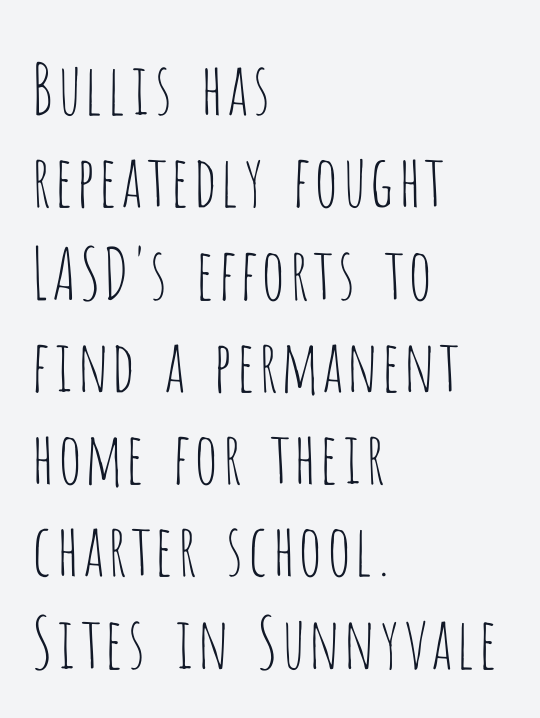
The typesetter chose a ragged-right arrangement here. No chunkiness to these letters — they're not bold. Reading down the column, the eye jumps a familiar distance to each next line. The text was rendered using a sans face with plain stroke endings.
